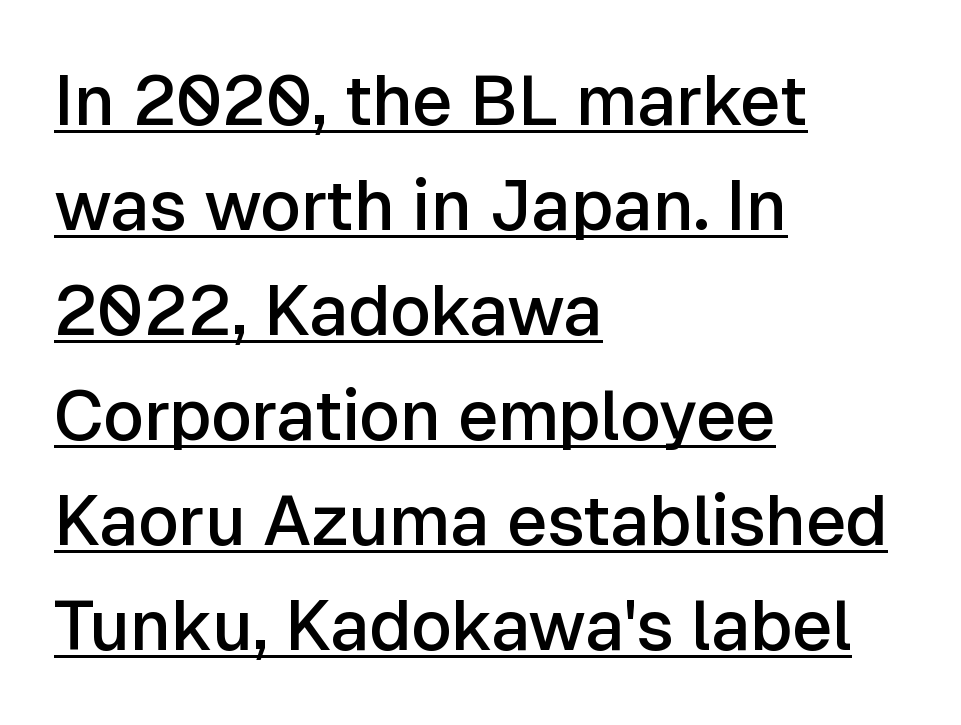
Q: Is the text bold? A: Semi-bold.
Q: Is the text italic (slanted)? A: No, it is upright.
Q: Is the typeface a serif or a sans-serif typeface? A: Sans-serif.
Q: Is the text underlined? A: Yes.
Q: How is the paragraph aligned? A: Left-aligned.
Q: Is the spacing between letters normal or unusually wide? A: Normal.
Q: Is the spacing between lines tight, normal or loose? A: Normal.
Q: Width (condensed, normal, or wide)? A: Normal.
Q: Stroke contrast? A: Low.
Q: x-height? A: Medium.
Q: Monospaced? A: No.
